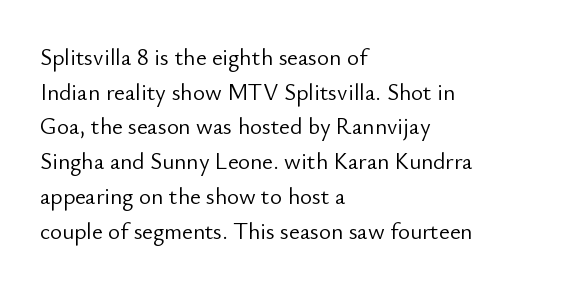
{"italic": "no", "bold": "no", "underline": "no", "align": "left", "line_spacing": "normal", "line_spacing_ratio": 1.51, "letter_spacing": "normal", "letter_spacing_em": 0.0, "glyph_px": 23}
